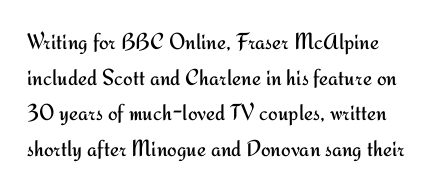
The image shows 23 px text type, upright; set normal line spacing (1.55x), normal letter spacing, not underlined.
